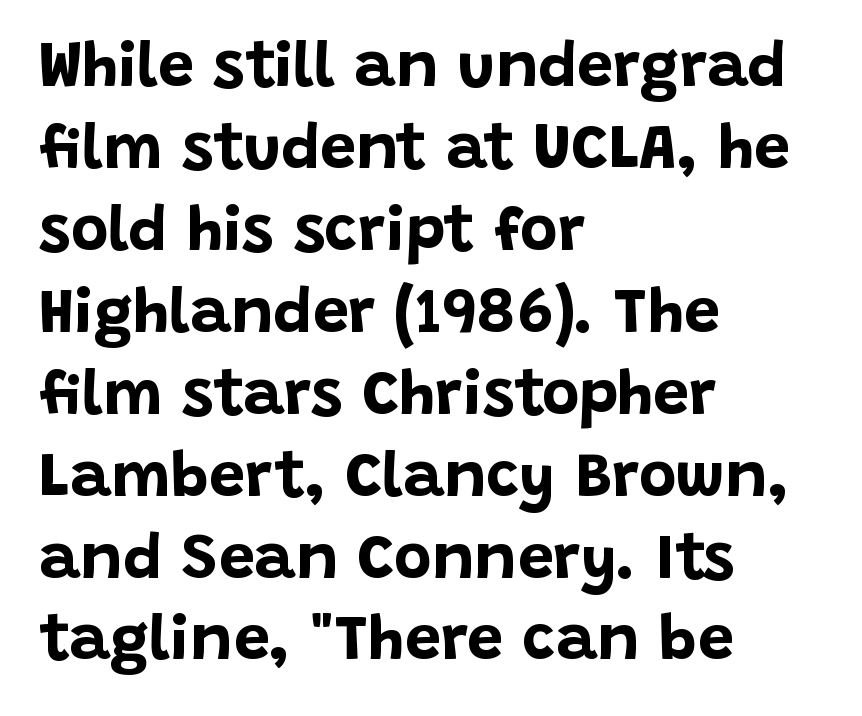
The image shows 64 px bold sans-serif type, upright; set left-aligned, normal line spacing (1.28x), normal letter spacing, not underlined; low stroke contrast and a large x-height.
